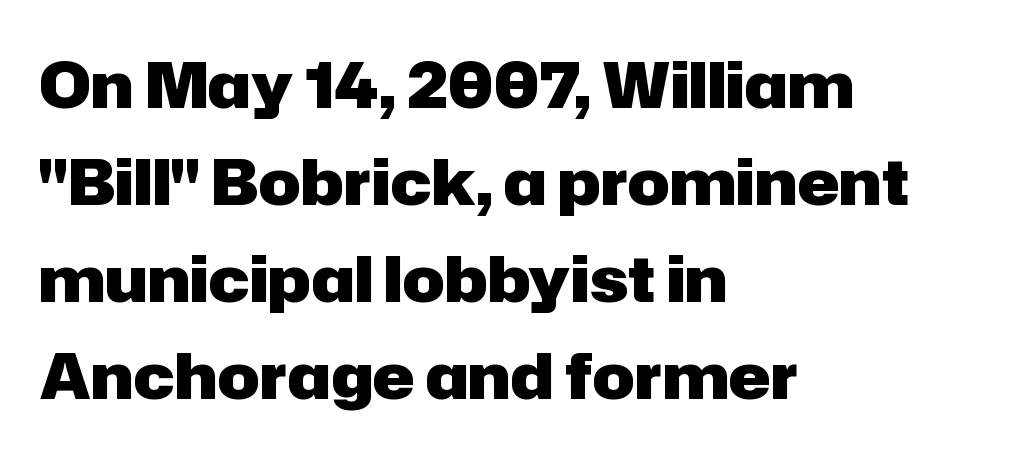
The image shows 63 px heavy sans-serif type, upright; set left-aligned, normal line spacing (1.54x), normal letter spacing, not underlined; low stroke contrast and a medium x-height.
